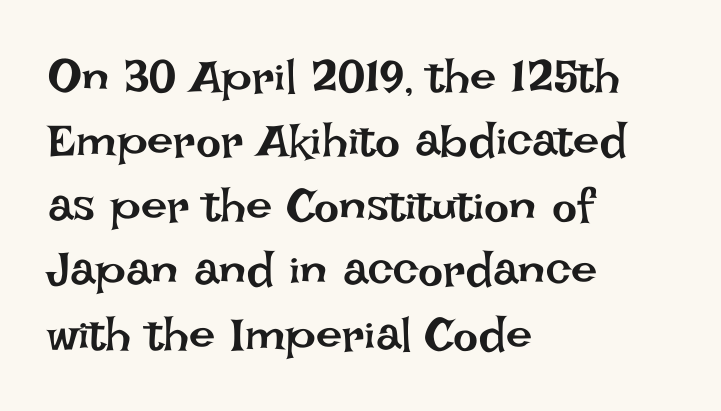
{"italic": "no", "bold": "no", "weight": "regular", "width": "normal", "stroke_contrast": "low", "x_height": "large", "monospaced": "no", "underline": "no", "align": "left", "line_spacing": "normal", "line_spacing_ratio": 1.37, "letter_spacing": "normal", "letter_spacing_em": 0.0, "glyph_px": 47}
